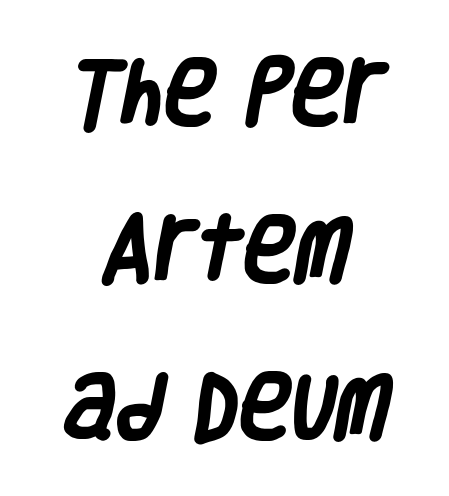
{"serif": "no", "bold": "yes", "weight": "heavy", "width": "condensed", "stroke_contrast": "low", "x_height": "large", "monospaced": "no", "underline": "no", "align": "center", "line_spacing": "loose", "line_spacing_ratio": 2.21, "letter_spacing": "normal", "letter_spacing_em": 0.0, "glyph_px": 71}
